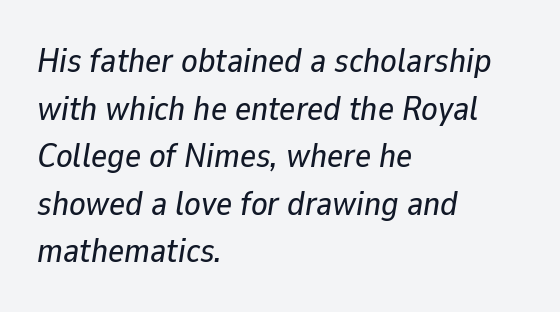
The space beneath each line is pristine and unruled. You can tell it's italic because the verticals aren't actually vertical. The face used here is rendered with its standard letterfit. The setting favours the left margin, as ordinary paragraphs usually do. Proportional: the letters do not fall into vertical columns. Horizontal bands of white between lines are of average thickness.
